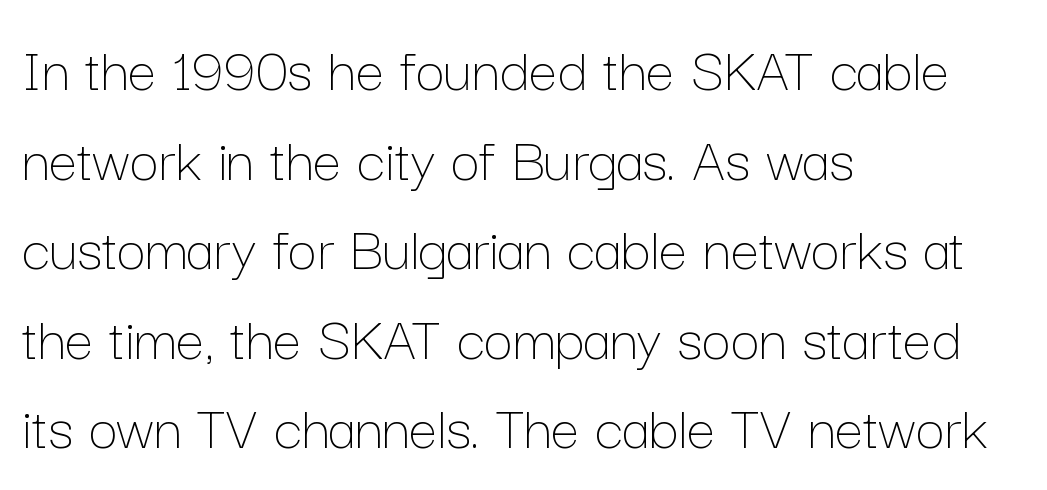
Q: Is the text bold? A: No.
Q: Is the text italic (slanted)? A: No, it is upright.
Q: Is the text underlined? A: No.
Q: How is the paragraph aligned? A: Left-aligned.
Q: Is the spacing between letters normal or unusually wide? A: Normal.
Q: Is the spacing between lines tight, normal or loose? A: Normal.
Q: Width (condensed, normal, or wide)? A: Normal.
Q: Stroke contrast? A: Low.
Q: x-height? A: Medium.
Q: Monospaced? A: No.
